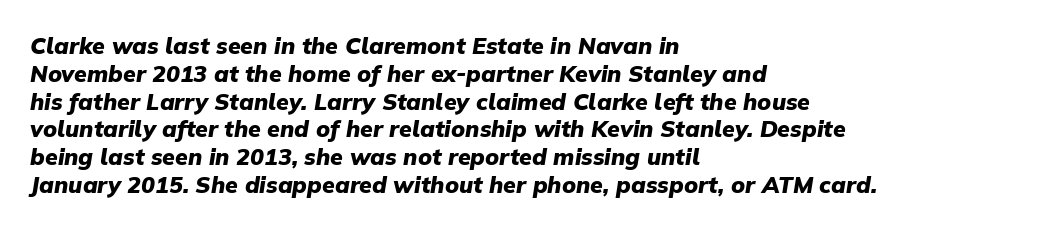
Bare-footed words on every line. The setting favours the left margin, as ordinary paragraphs usually do. Heavy-handed strokes throughout: this text is bold. Letter spacing: default. If you drew a line through each stem, it would be angled.
